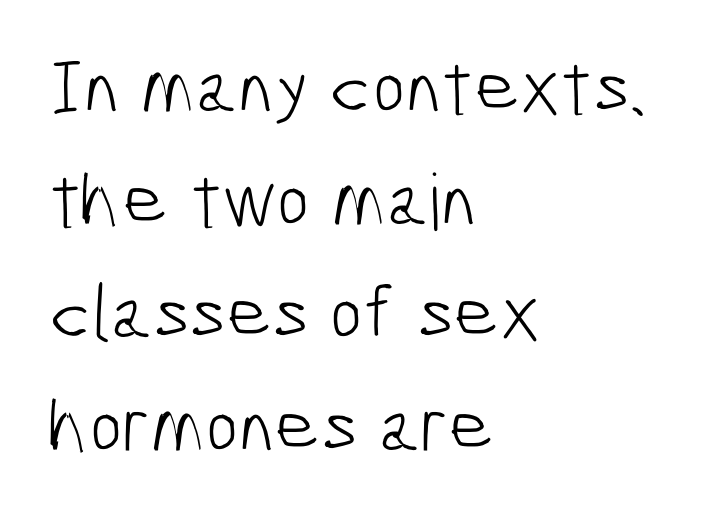
{"serif": "no", "bold": "no", "weight": "light", "width": "condensed", "stroke_contrast": "low", "x_height": "medium", "monospaced": "no", "underline": "no", "align": "left", "line_spacing": "normal", "line_spacing_ratio": 1.45, "letter_spacing": "normal", "letter_spacing_em": 0.0, "glyph_px": 78}
